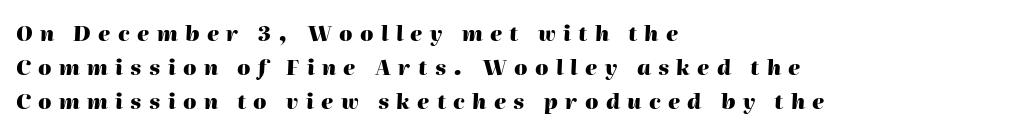
{"italic": "yes", "lean": "right", "slant_degrees": 2, "bold": "yes", "underline": "no", "align": "left", "line_spacing": "normal", "line_spacing_ratio": 1.62, "letter_spacing": "wide", "letter_spacing_em": 0.35, "glyph_px": 21}
